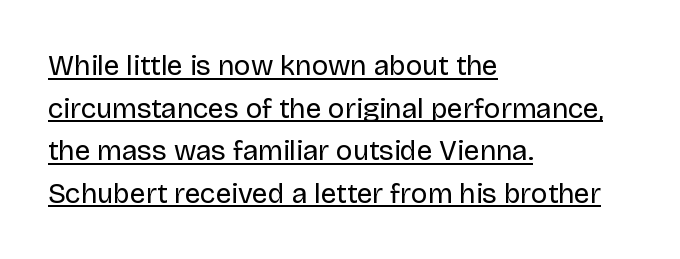
Line spacing here is normal. Nope, no serifs anywhere on these letters. Think of a printed novel: that variable character pitch is what you see here. Notice how the stems are strictly vertical — no italics here. Weight: not bold — regular or lighter. Horizontal alignment here is leftward, the default for most running prose.
